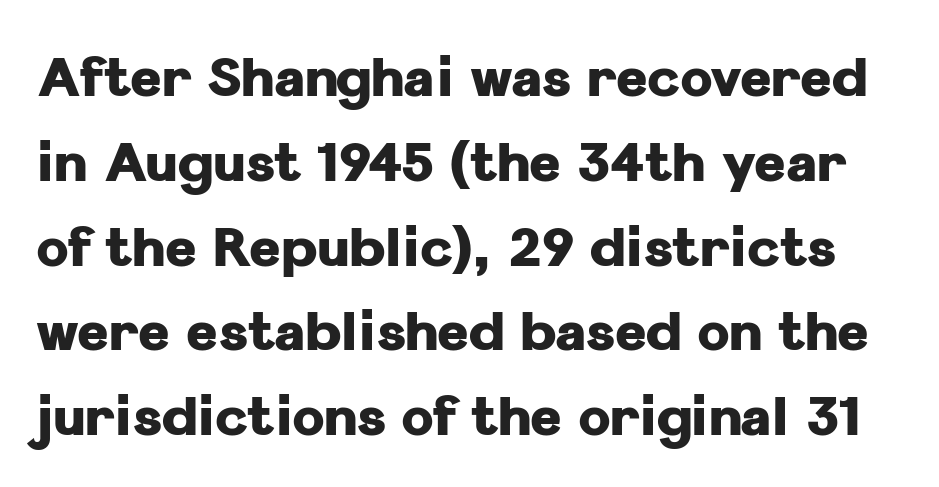
The image shows 54 px heavy sans-serif type, upright; set normal line spacing (1.57x), normal letter spacing, not underlined; low stroke contrast and a medium x-height.
